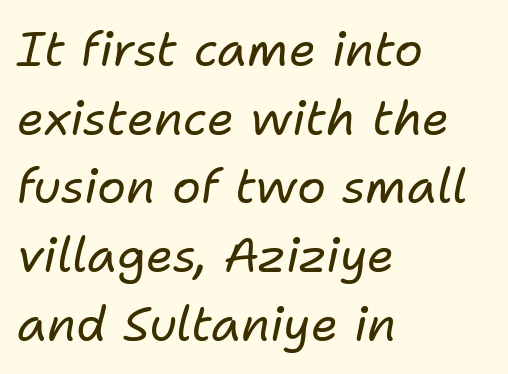
{"italic": "yes", "lean": "right", "slant_degrees": 11, "bold": "no", "weight": "regular", "width": "normal", "stroke_contrast": "low", "x_height": "medium", "monospaced": "no", "underline": "no", "align": "left", "line_spacing": "normal", "line_spacing_ratio": 1.43, "letter_spacing": "normal", "letter_spacing_em": 0.0, "glyph_px": 48}
